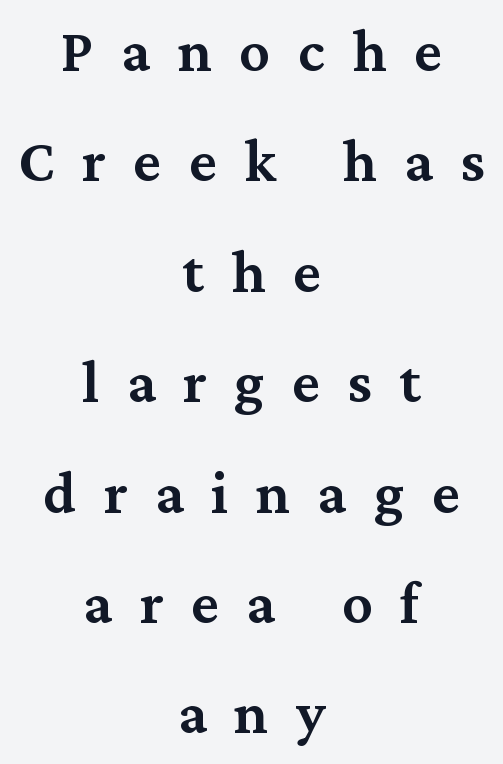
Type without underlining. Is there any slant? The stems are plumb. The tracking jumps out immediately: characters are airy and widely separated. Regarding serifs, this sample has them.
